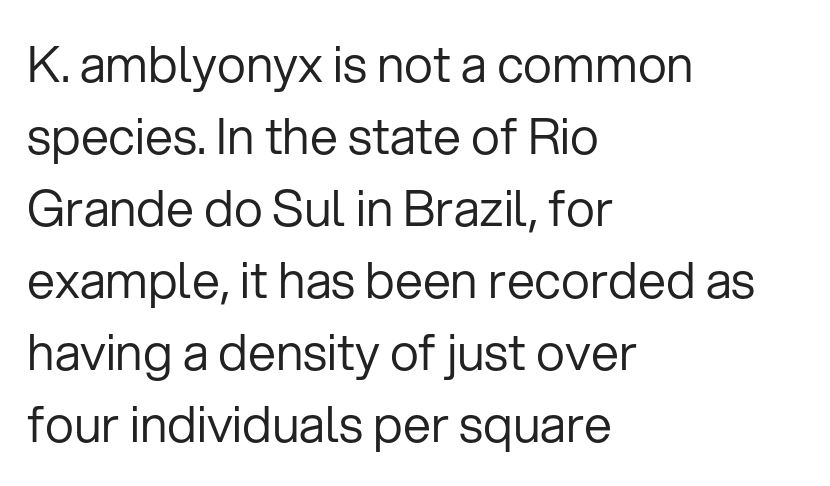
Q: Is the text bold? A: No.
Q: Is the text italic (slanted)? A: No, it is upright.
Q: Is the typeface a serif or a sans-serif typeface? A: Sans-serif.
Q: Is the text underlined? A: No.
Q: How is the paragraph aligned? A: Left-aligned.
Q: Is the spacing between letters normal or unusually wide? A: Normal.
Q: Is the spacing between lines tight, normal or loose? A: Normal.
Q: Width (condensed, normal, or wide)? A: Normal.
Q: Stroke contrast? A: Low.
Q: x-height? A: Medium.
Q: Monospaced? A: No.
